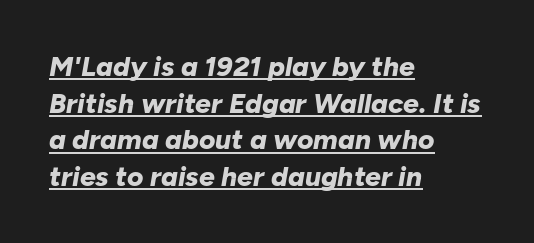
The image shows 28 px bold type, italic (leaning right); set left-aligned, normal line spacing (1.31x), normal letter spacing, underlined; low stroke contrast and a medium x-height.
